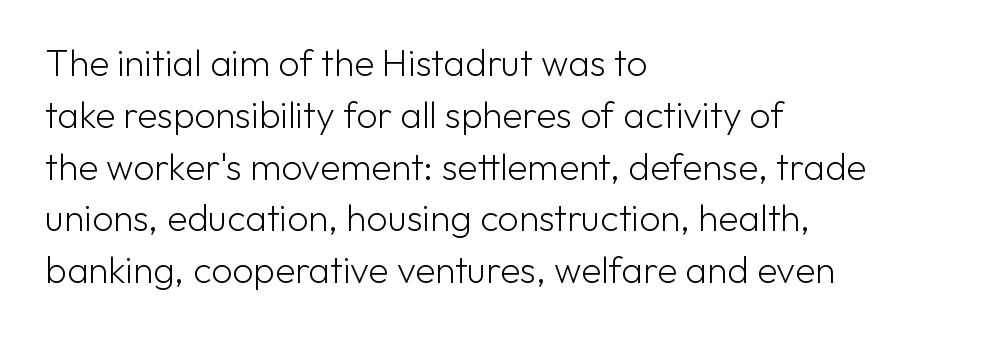
Q: Is the text bold? A: No.
Q: Is the text italic (slanted)? A: No, it is upright.
Q: Is the typeface a serif or a sans-serif typeface? A: Sans-serif.
Q: Is the text underlined? A: No.
Q: How is the paragraph aligned? A: Left-aligned.
Q: Is the spacing between letters normal or unusually wide? A: Normal.
Q: Is the spacing between lines tight, normal or loose? A: Normal.
Q: Width (condensed, normal, or wide)? A: Normal.
Q: Stroke contrast? A: Low.
Q: x-height? A: Medium.
Q: Monospaced? A: No.
